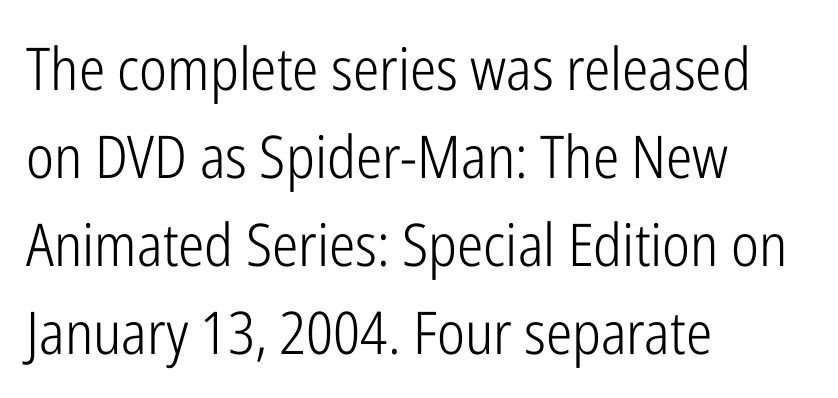
{"serif": "no", "italic": "no", "bold": "no", "weight": "light", "width": "condensed", "stroke_contrast": "low", "x_height": "medium", "monospaced": "no", "underline": "no", "align": "left", "line_spacing": "normal", "line_spacing_ratio": 1.49, "letter_spacing": "normal", "letter_spacing_em": 0.0, "glyph_px": 59}
